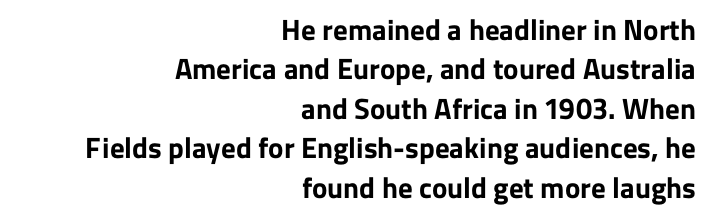
The image shows 29 px bold sans-serif type, upright; set right-aligned, normal line spacing (1.36x), normal letter spacing, not underlined; low stroke contrast and a medium x-height.
